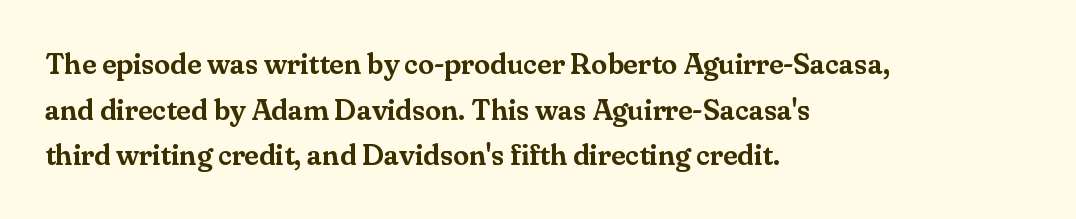
The image shows 29 px serif type, upright; set left-aligned, normal line spacing (1.57x), normal letter spacing, not underlined; medium stroke contrast and a small x-height.
